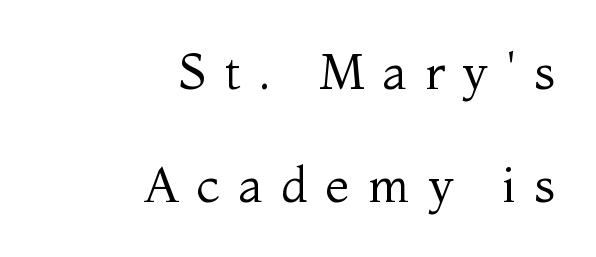
{"serif": "yes", "italic": "no", "bold": "no", "weight": "regular", "width": "normal", "stroke_contrast": "medium", "x_height": "medium", "monospaced": "no", "underline": "no", "align": "right", "line_spacing": "loose", "line_spacing_ratio": 2.31, "letter_spacing": "wide", "letter_spacing_em": 0.37, "glyph_px": 49}
